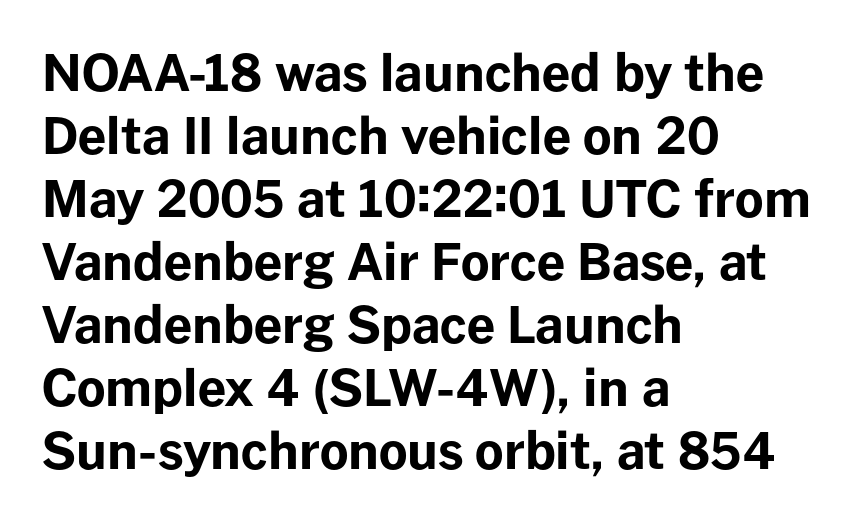
{"serif": "no", "italic": "no", "bold": "yes", "weight": "bold", "width": "normal", "stroke_contrast": "low", "x_height": "medium", "monospaced": "no", "underline": "no", "align": "left", "line_spacing": "normal", "line_spacing_ratio": 1.26, "letter_spacing": "normal", "letter_spacing_em": 0.0, "glyph_px": 50}
